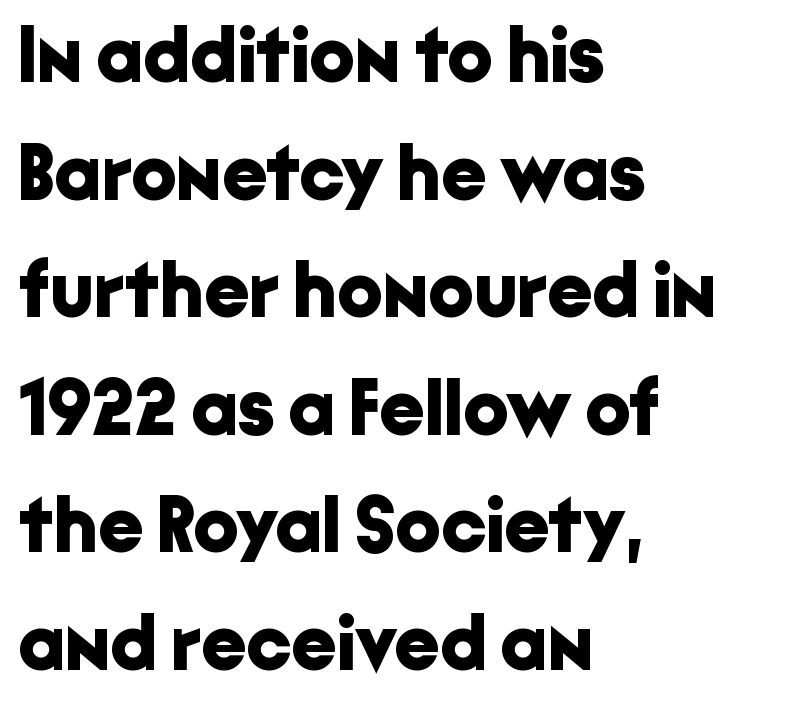
The axis of the letterforms is exactly vertical. Casual observation: everything's shoved over to the left. The passage shown has conventional tracking throughout. On the weight axis this lands at bold, roughly 700. What kind of face is this? One without serifs — a sans. Each row of text sits above clean, open space.
